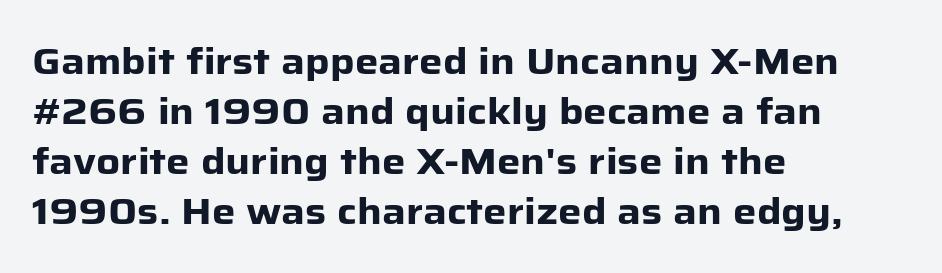
Is this a sans? Yes — the strokes have no serifs. Caption: bold face, heavy strokes. Characters follow at the spacing the type designer built in. Does the lettering tilt? It doesn't — this is upright. Glance below the letters and you will spot only blank space.
